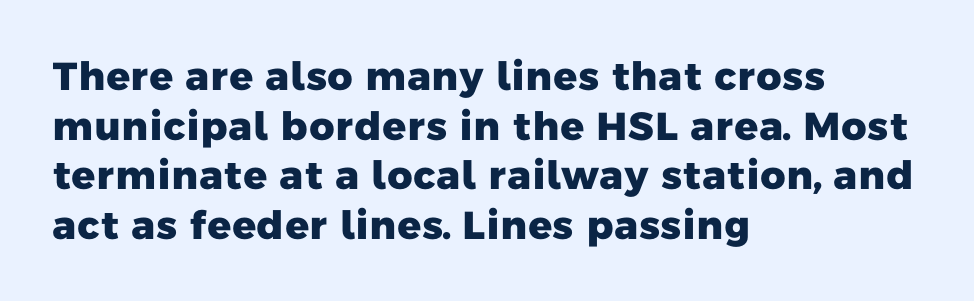
The image shows 39 px heavy sans-serif type; set left-aligned, normal line spacing (1.27x), normal letter spacing, not underlined; low stroke contrast and a medium x-height.
